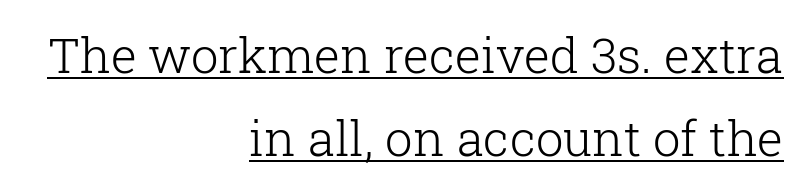
The horizontal fit of the characters is conventional and even. Is there an underline? Yes — a line sits under the letters. It's the straight-up-and-down kind of type. The strokes carry an ordinary text weight at most. Horizontally, the lines are justified to the trailing edge only. Varying glyph widths throughout — classic text-font behaviour.
